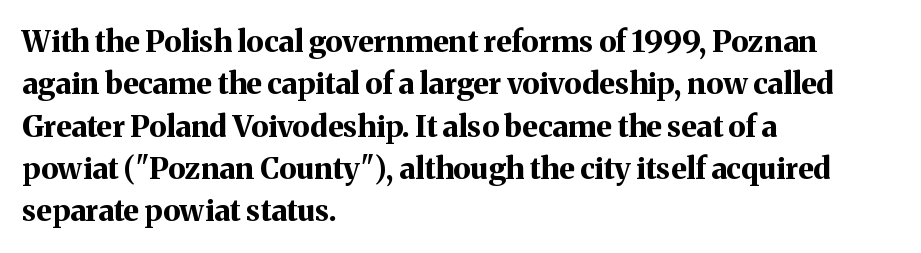
The characters display serif detailing at their extremities. Italic? Not at all — the glyphs are vertical. Set as a true bold cut, around the 700 mark. You could not count columns in this text — the font is proportionally spaced.
